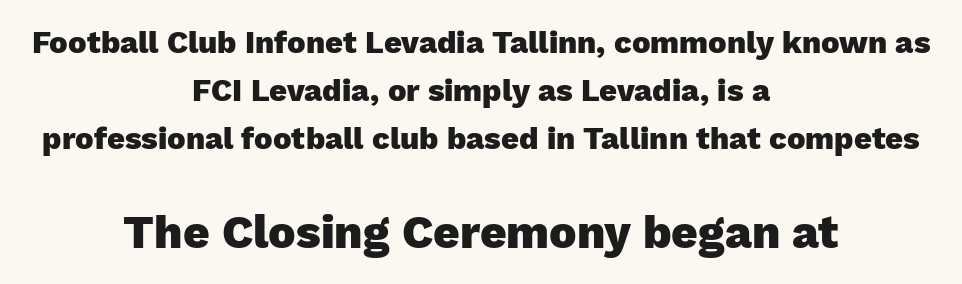
Q: Is the text bold? A: Yes.
Q: Is the text italic (slanted)? A: No, it is upright.
Q: Is the typeface a serif or a sans-serif typeface? A: Sans-serif.
Q: Is the text underlined? A: No.
Q: How is the paragraph aligned? A: Centered.
Q: Is the spacing between letters normal or unusually wide? A: Normal.
Q: Is the spacing between lines tight, normal or loose? A: Normal.
Q: Which block of text is set in a larger size, the first (top) or the second (bottom)? A: The second (bottom) one.
Q: Width (condensed, normal, or wide)? A: Normal.
Q: Stroke contrast? A: Low.
Q: x-height? A: Medium.
Q: Monospaced? A: No.
